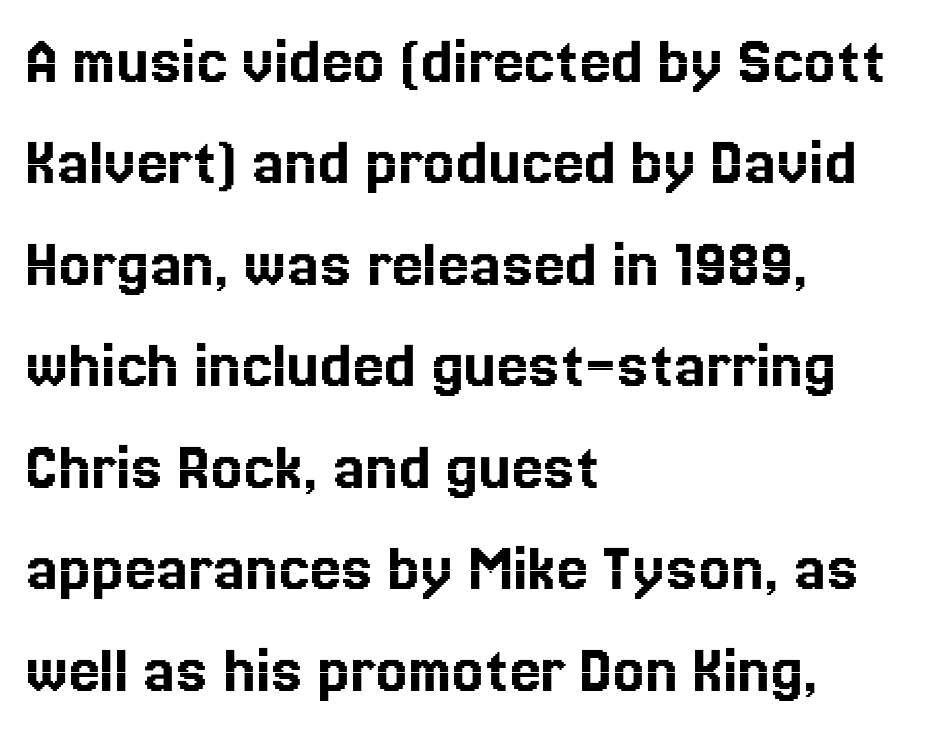
Q: Is the text italic (slanted)? A: No, it is upright.
Q: Is the text underlined? A: No.
Q: How is the paragraph aligned? A: Left-aligned.
Q: Is the spacing between letters normal or unusually wide? A: Normal.
Q: Is the spacing between lines tight, normal or loose? A: Normal.
Q: Width (condensed, normal, or wide)? A: Normal.
Q: x-height? A: Medium.
Q: Monospaced? A: No.
